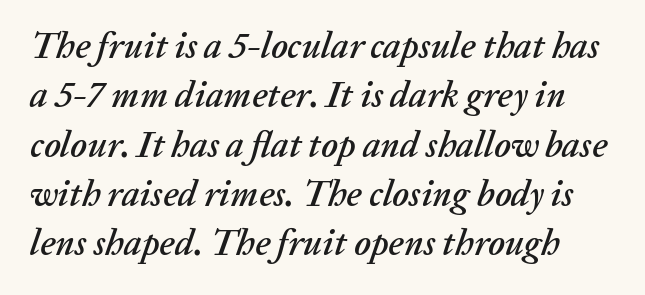
Regular leading. The letters advance in unequal steps, a hallmark of proportional type. Does extra space separate the letters? No, they use regular spacing. A bare baseline throughout the passage.
